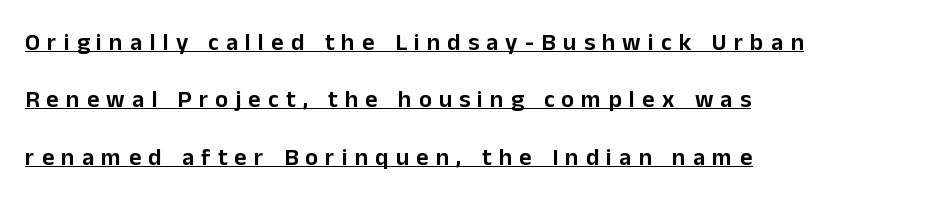
{"italic": "no", "underline": "yes", "align": "left", "line_spacing": "loose", "line_spacing_ratio": 2.39, "letter_spacing": "wide", "letter_spacing_em": 0.3, "glyph_px": 24}
